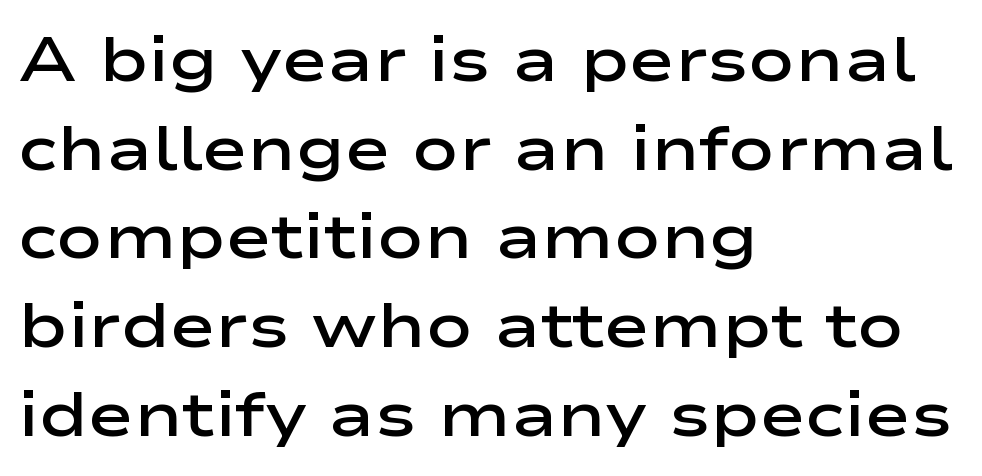
The image shows 62 px semibold, wide sans-serif type, upright; set left-aligned, normal line spacing (1.43x), normal letter spacing, not underlined; low stroke contrast and a medium x-height.
